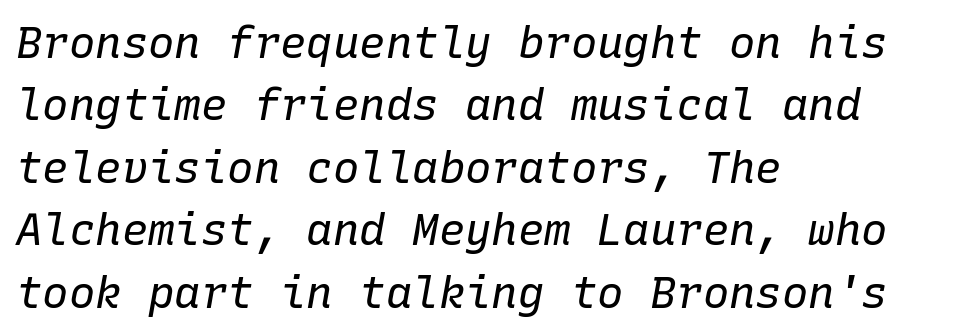
The image shows 44 px regular-weight type, italic (leaning right), monospaced; set left-aligned, normal line spacing (1.42x), normal letter spacing, not underlined; low stroke contrast and a medium x-height.
